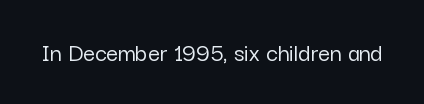
{"italic": "no", "underline": "no", "letter_spacing": "normal", "letter_spacing_em": 0.0, "glyph_px": 26}
